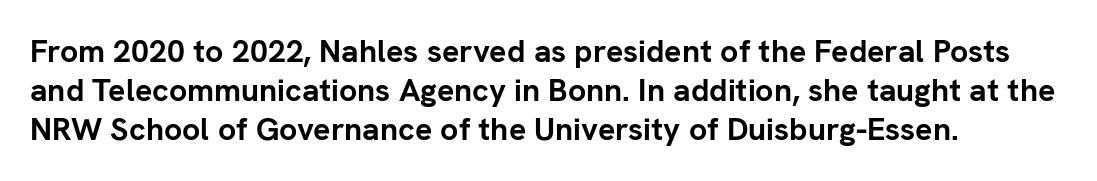
The image shows 32 px semibold sans-serif type, upright; set left-aligned, line spacing 1.22x, normal letter spacing, not underlined; low stroke contrast and a medium x-height.
